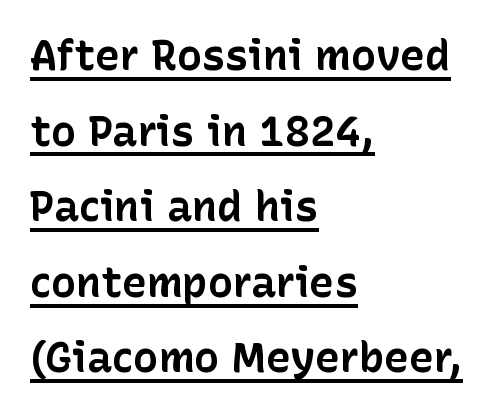
Q: Is the text bold? A: Yes.
Q: Is the text italic (slanted)? A: No, it is upright.
Q: Is the typeface a serif or a sans-serif typeface? A: Sans-serif.
Q: Is the text underlined? A: Yes.
Q: How is the paragraph aligned? A: Left-aligned.
Q: Is the spacing between letters normal or unusually wide? A: Normal.
Q: Width (condensed, normal, or wide)? A: Normal.
Q: Stroke contrast? A: Low.
Q: x-height? A: Medium.
Q: Monospaced? A: No.
